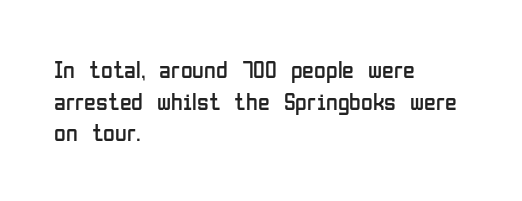
Q: Is the text bold? A: No.
Q: Is the text italic (slanted)? A: No, it is upright.
Q: Is the text underlined? A: No.
Q: How is the paragraph aligned? A: Left-aligned.
Q: Is the spacing between letters normal or unusually wide? A: Normal.
Q: Is the spacing between lines tight, normal or loose? A: Normal.
